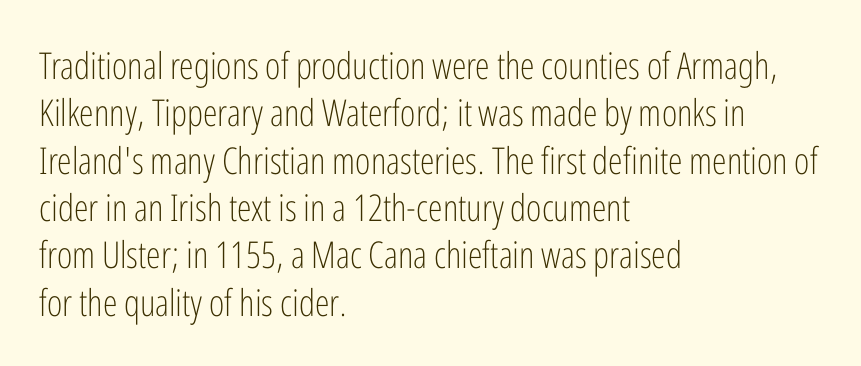
Unlike italic type, these characters show no tilt at all. Plain, unruled lines of type. Regular leading. The gaps between neighbouring characters are ordinary and unremarkable.
